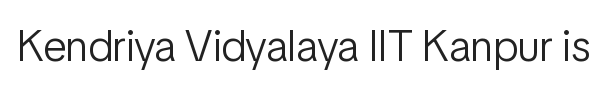
These lines are rendered in a variable-pitch font. How are the letters spaced? Ordinarily, with no added tracking. The font's upright variant was chosen for this text. The letters look calm and open, with moderate or lighter stems. Only glyphs here, with clear space below each row. In terms of letterform style, serifs are entirely absent.
